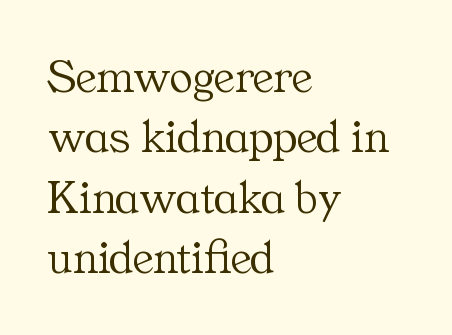
Q: Is the text bold? A: No.
Q: Is the text italic (slanted)? A: No, it is upright.
Q: Is the typeface a serif or a sans-serif typeface? A: Serif.
Q: Is the text underlined? A: No.
Q: How is the paragraph aligned? A: Left-aligned.
Q: Is the spacing between letters normal or unusually wide? A: Normal.
Q: Is the spacing between lines tight, normal or loose? A: Normal.
Q: Width (condensed, normal, or wide)? A: Normal.
Q: Stroke contrast? A: Medium.
Q: x-height? A: Medium.
Q: Monospaced? A: No.
